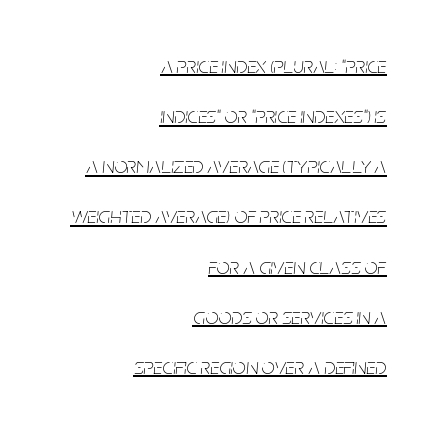
Q: Is the text bold? A: No.
Q: Is the text italic (slanted)? A: Yes, it leans right by about 5 degrees.
Q: Is the text underlined? A: Yes.
Q: How is the paragraph aligned? A: Right-aligned.
Q: Is the spacing between letters normal or unusually wide? A: Normal.
Q: Is the spacing between lines tight, normal or loose? A: Loose.
